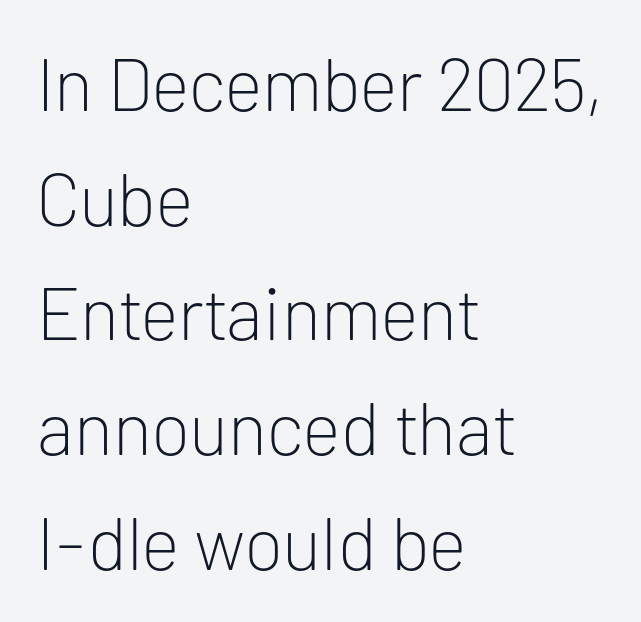
Q: Is the text bold? A: No.
Q: Is the text italic (slanted)? A: No, it is upright.
Q: Is the typeface a serif or a sans-serif typeface? A: Sans-serif.
Q: Is the text underlined? A: No.
Q: How is the paragraph aligned? A: Left-aligned.
Q: Is the spacing between letters normal or unusually wide? A: Normal.
Q: Is the spacing between lines tight, normal or loose? A: Normal.
Q: Width (condensed, normal, or wide)? A: Normal.
Q: Stroke contrast? A: Low.
Q: x-height? A: Medium.
Q: Monospaced? A: No.
